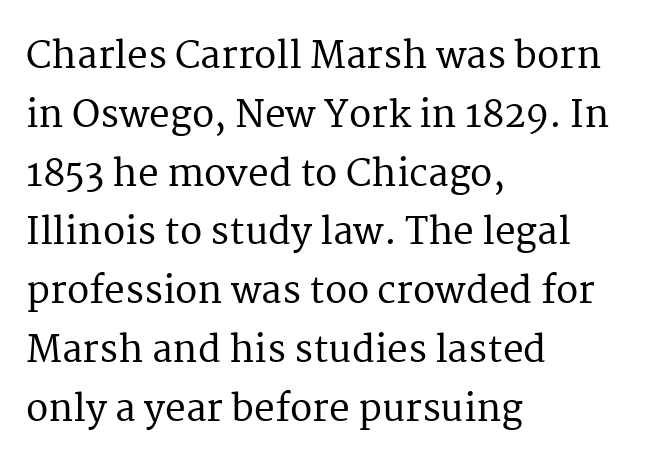
{"serif": "yes", "italic": "no", "width": "normal", "stroke_contrast": "medium", "x_height": "medium", "monospaced": "no", "underline": "no", "align": "left", "line_spacing": "normal", "line_spacing_ratio": 1.59, "letter_spacing": "normal", "letter_spacing_em": 0.0, "glyph_px": 37}
